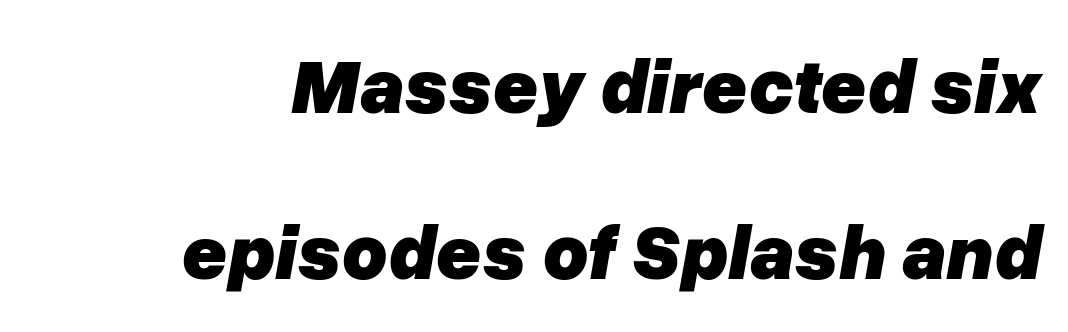
Q: Is the text bold? A: Yes.
Q: Is the text italic (slanted)? A: Yes, it leans right by about 10 degrees.
Q: Is the text underlined? A: No.
Q: Is the spacing between letters normal or unusually wide? A: Normal.
Q: Is the spacing between lines tight, normal or loose? A: Loose.
Q: Width (condensed, normal, or wide)? A: Normal.
Q: Stroke contrast? A: Low.
Q: x-height? A: Medium.
Q: Monospaced? A: No.
